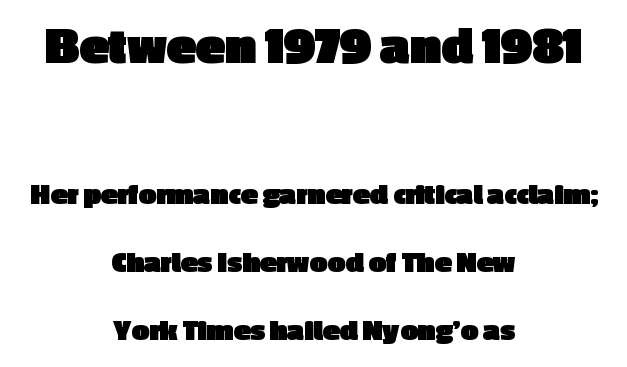
Ascenders rise straight up at ninety degrees. Of the two passages, the one on top uses the larger point size. Caption: multi-line text, centered on the measure. No feet cap the strokes, marking this as sans-serif type.
